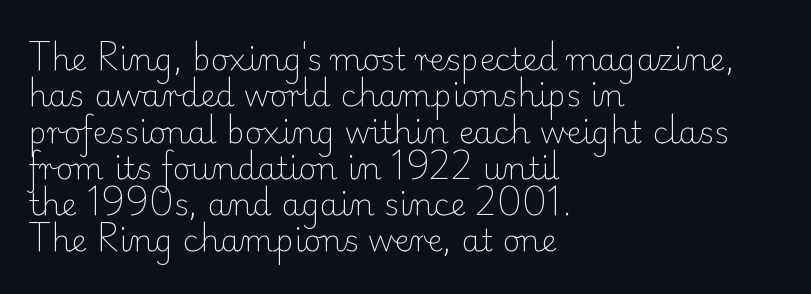
Q: Is the text bold? A: No.
Q: Is the text italic (slanted)? A: No, it is upright.
Q: Is the typeface a serif or a sans-serif typeface? A: Serif.
Q: Is the text underlined? A: No.
Q: How is the paragraph aligned? A: Left-aligned.
Q: Is the spacing between letters normal or unusually wide? A: Normal.
Q: Width (condensed, normal, or wide)? A: Normal.
Q: Stroke contrast? A: Low.
Q: x-height? A: Small.
Q: Monospaced? A: No.
